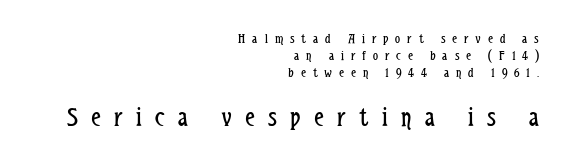
Notice how the stems are strictly vertical — no italics here. A clean baseline with only descenders dipping below it. These lines stack with their right ends in a neat column. Stroke mass is kept to a normal reading level or below. Visually, the bottom section dominates because its glyphs are scaled up.
